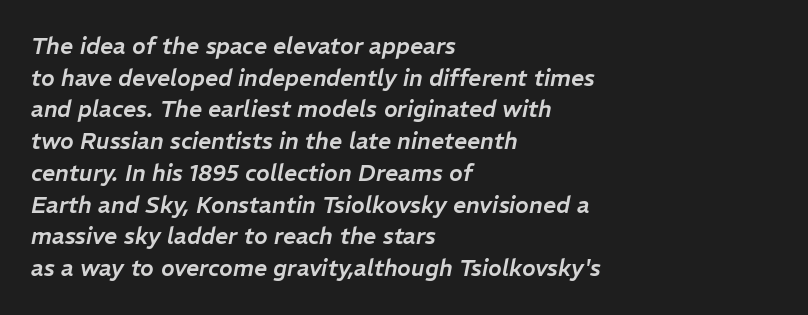
The image shows 23 px text type, italic (leaning right); set left-aligned, normal line spacing (1.38x), normal letter spacing, not underlined.
